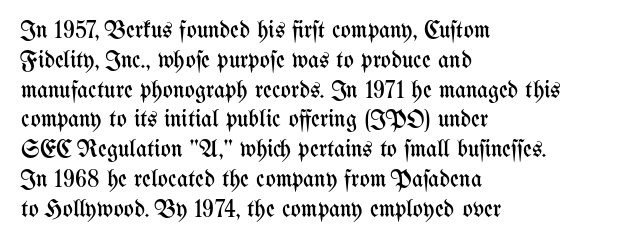
Q: Is the text bold? A: No.
Q: Is the text italic (slanted)? A: No, it is upright.
Q: Is the text underlined? A: No.
Q: How is the paragraph aligned? A: Left-aligned.
Q: Is the spacing between letters normal or unusually wide? A: Normal.
